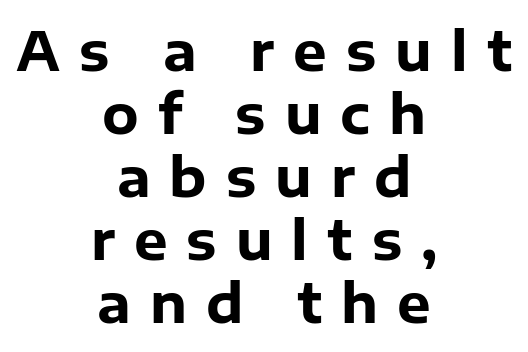
{"serif": "no", "italic": "no", "bold": "yes", "weight": "heavy", "width": "normal", "stroke_contrast": "low", "x_height": "medium", "monospaced": "no", "underline": "no", "align": "center", "line_spacing_ratio": 1.19, "letter_spacing": "wide", "letter_spacing_em": 0.36, "glyph_px": 53}
